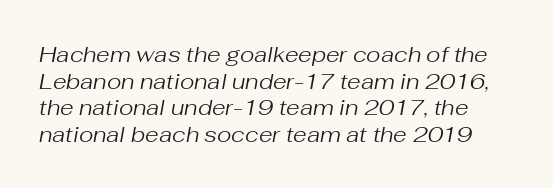
Every character sits at an angle, as italics do. Rule under the text: the space is simply empty. The weight tops out at a normal text grade. Tracking here is standard; glyphs follow each other at the usual distance.
